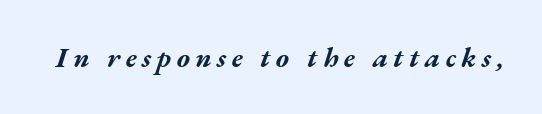
A typesetter would call this proportional, since set widths differ per character. Style check: oblique. Strong, thick strokes mark this as bold type. The zone under the glyphs is completely vacant. Tracking here is generous; glyphs stand well apart from one another.
